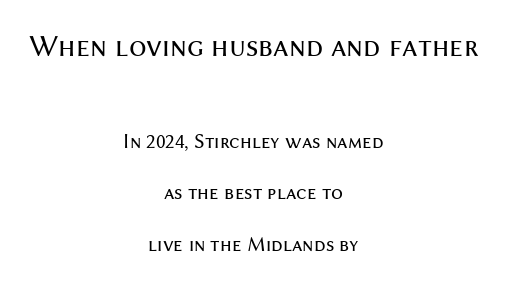
The image shows 31 px regular-weight sans-serif type, upright; set centered, loose line spacing (2.45x), normal letter spacing, not underlined; the first (top) block is 1.48x larger; medium stroke contrast and a medium x-height.
